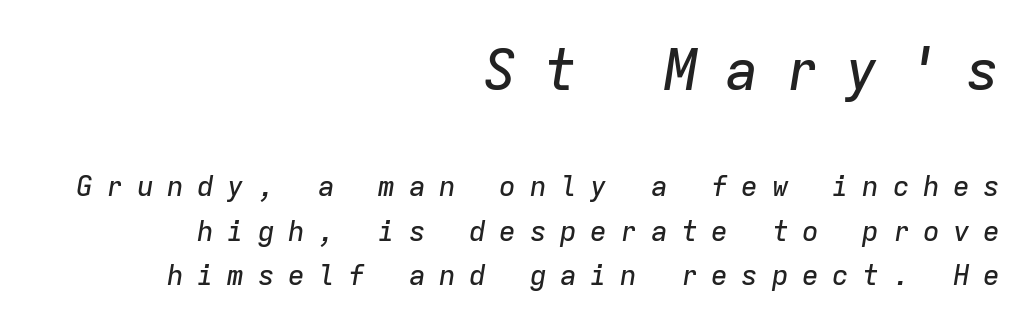
The image shows 56 px text type, italic (leaning right), monospaced; set right-aligned, normal line spacing (1.58x), unusually wide letter spacing (+0.48 em), not underlined; the first (top) block is 2.0x larger; low stroke contrast and a medium x-height.
